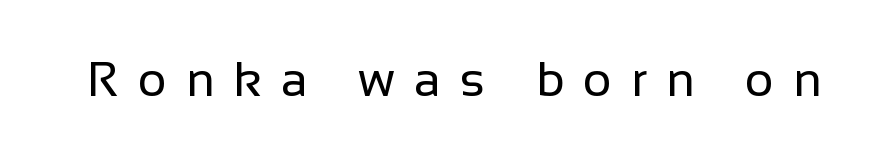
Q: Is the text bold? A: No.
Q: Is the text italic (slanted)? A: No, it is upright.
Q: Is the typeface a serif or a sans-serif typeface? A: Sans-serif.
Q: Is the text underlined? A: No.
Q: Is the spacing between letters normal or unusually wide? A: Unusually wide.
Q: Width (condensed, normal, or wide)? A: Normal.
Q: Stroke contrast? A: Low.
Q: x-height? A: Medium.
Q: Monospaced? A: No.
